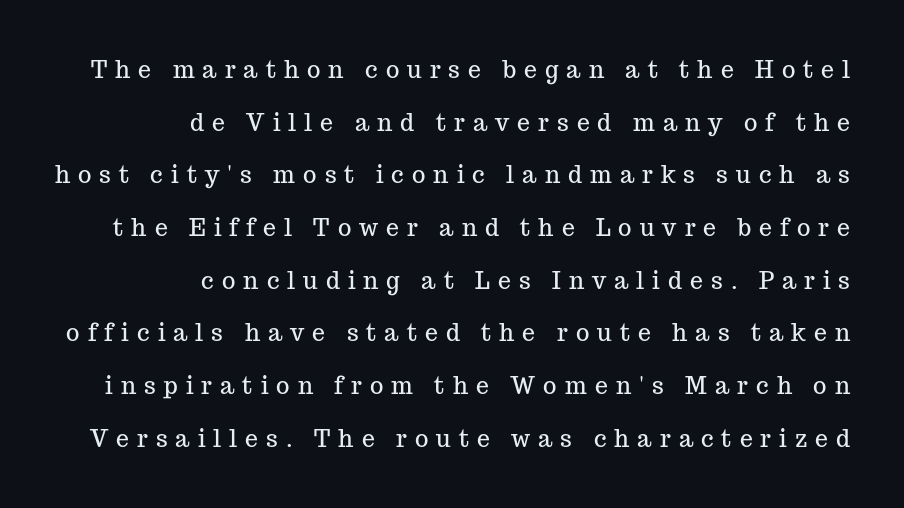
A great deal of white space separates one row of letters from the next. Notice how the stems are strictly vertical — no italics here. In CSS terms this would be text-align: right. The area under the type is left untouched. Spacing between characters has been opened up far beyond the box default.
